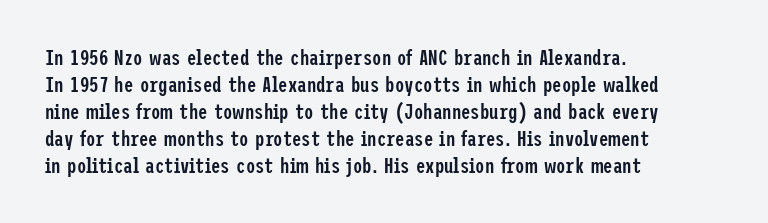
{"italic": "no", "bold": "semi", "underline": "no", "align": "left", "line_spacing": "normal", "line_spacing_ratio": 1.28, "letter_spacing": "normal", "letter_spacing_em": 0.0, "glyph_px": 21}
